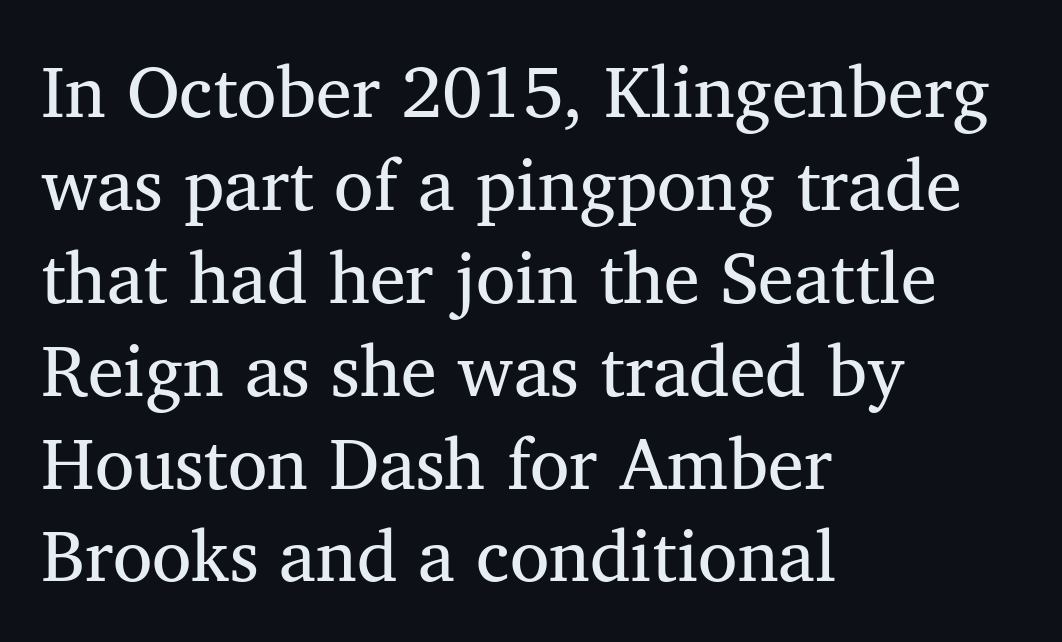
{"serif": "yes", "italic": "no", "bold": "no", "weight": "regular", "width": "normal", "stroke_contrast": "medium", "x_height": "medium", "monospaced": "no", "underline": "no", "align": "left", "line_spacing": "normal", "line_spacing_ratio": 1.29, "letter_spacing": "normal", "letter_spacing_em": 0.0, "glyph_px": 72}
